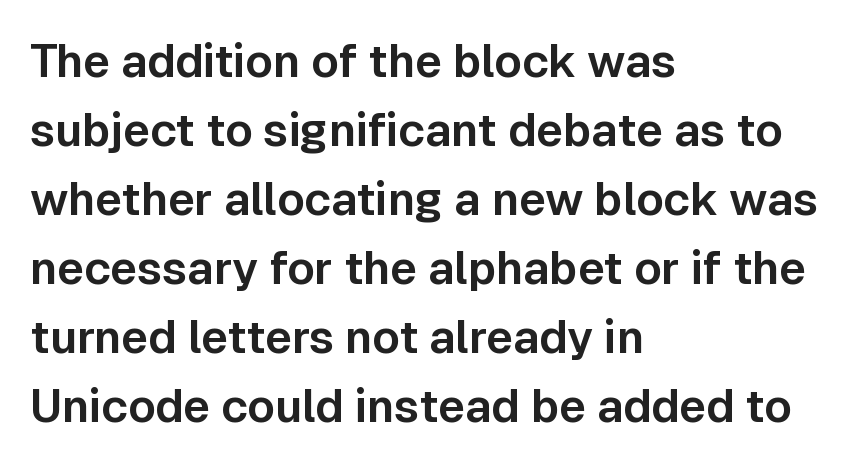
Q: Is the text italic (slanted)? A: No, it is upright.
Q: Is the typeface a serif or a sans-serif typeface? A: Sans-serif.
Q: Is the text underlined? A: No.
Q: How is the paragraph aligned? A: Left-aligned.
Q: Is the spacing between letters normal or unusually wide? A: Normal.
Q: Is the spacing between lines tight, normal or loose? A: Normal.
Q: Width (condensed, normal, or wide)? A: Normal.
Q: Stroke contrast? A: Low.
Q: x-height? A: Medium.
Q: Monospaced? A: No.
